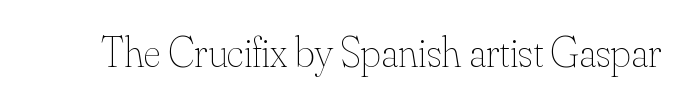
Q: Is the text bold? A: No.
Q: Is the text italic (slanted)? A: No, it is upright.
Q: Is the text underlined? A: No.
Q: Is the spacing between letters normal or unusually wide? A: Normal.
Q: Width (condensed, normal, or wide)? A: Normal.
Q: Stroke contrast? A: Medium.
Q: x-height? A: Small.
Q: Monospaced? A: No.
